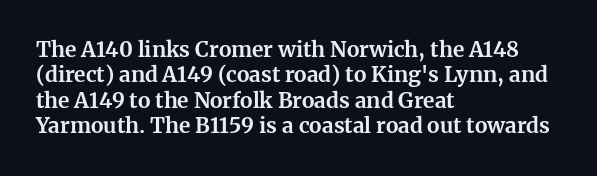
The image shows 21 px bold type, upright; set left-aligned, line spacing 1.21x, normal letter spacing, not underlined.
